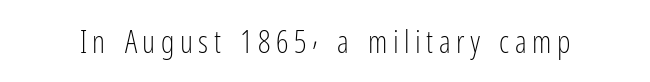
Q: Is the text bold? A: No.
Q: Is the text italic (slanted)? A: No, it is upright.
Q: Is the typeface a serif or a sans-serif typeface? A: Sans-serif.
Q: Is the text underlined? A: No.
Q: Width (condensed, normal, or wide)? A: Condensed.
Q: Stroke contrast? A: Low.
Q: x-height? A: Medium.
Q: Monospaced? A: No.
